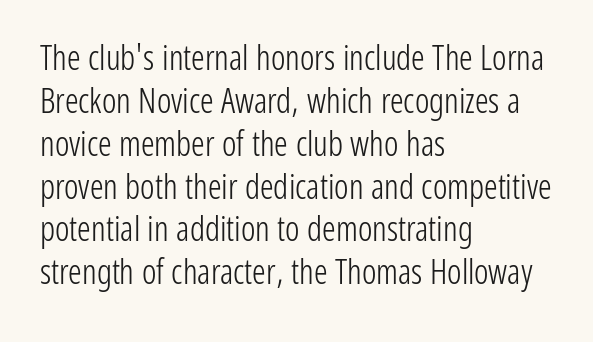
Letters rest on an invisible, unmarked baseline. The compositor pushed each line to the left boundary. Regarding serifs, this sample does without them. Each letter keeps its own natural width here, so spacing adapts to shape. Summary of vertical rhythm: regular, with standard interline spacing.
